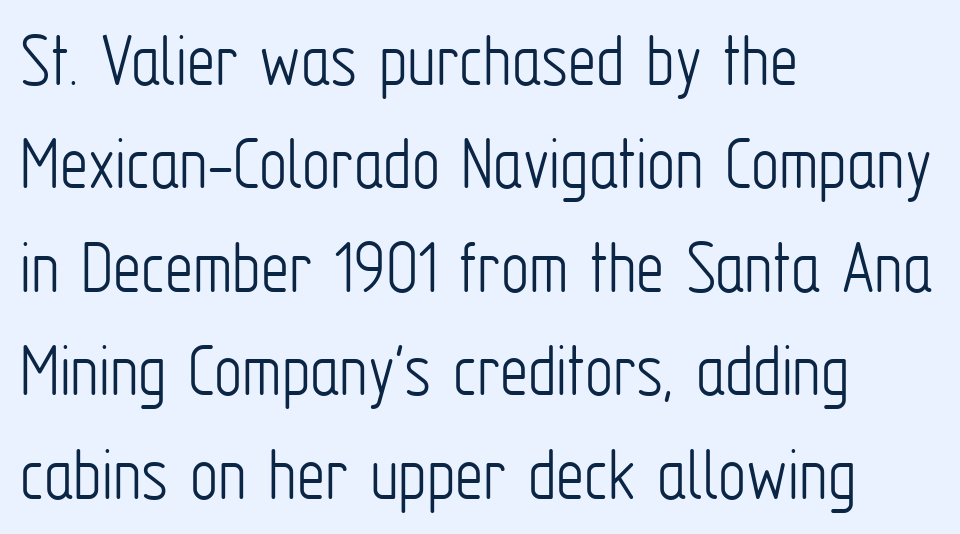
A classic flush-left, rag-right setting is used for this passage. The letterforms sit at book weight or below. The text was rendered using a sans face with plain stroke endings. The type is set solid horizontally, with unmodified tracking. Do the characters align in a grid? No, the font is proportional. A clean baseline with only descenders dipping below it.
